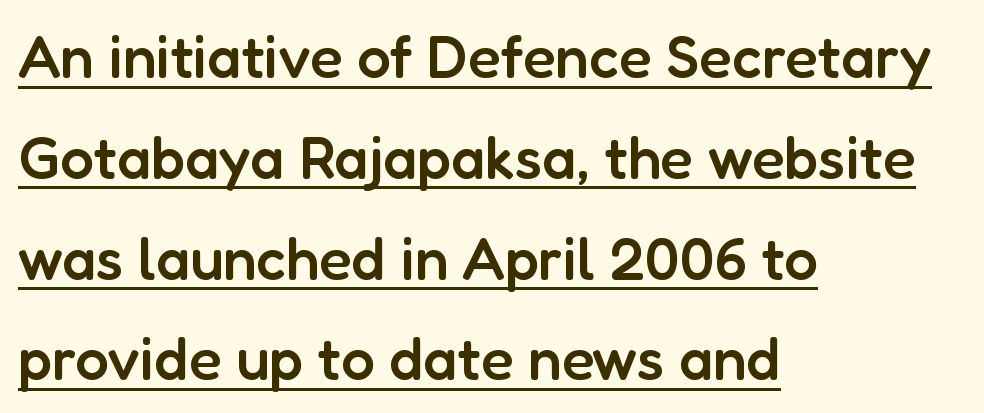
As a designer I'd log this as weight 600, semibold. No feet cap the strokes, marking this as sans-serif type. Regarding leading, the lines here are spaced in the standard way. Line starts are locked; line ends wander.
